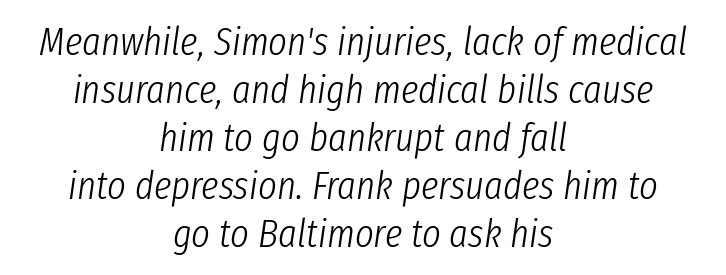
{"italic": "yes", "lean": "right", "slant_degrees": 8, "bold": "no", "weight": "light", "width": "condensed", "stroke_contrast": "low", "x_height": "medium", "monospaced": "no", "underline": "no", "align": "center", "line_spacing_ratio": 1.2, "letter_spacing": "normal", "letter_spacing_em": 0.0, "glyph_px": 40}
